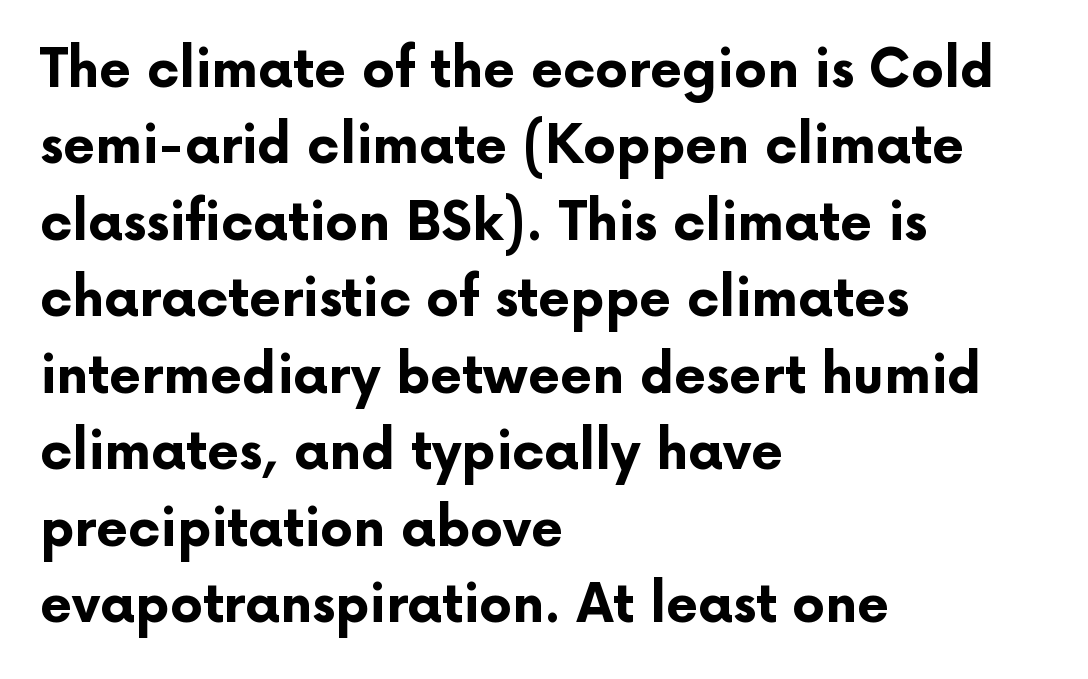
Q: Is the text bold? A: Yes.
Q: Is the text italic (slanted)? A: No, it is upright.
Q: Is the typeface a serif or a sans-serif typeface? A: Sans-serif.
Q: Is the text underlined? A: No.
Q: How is the paragraph aligned? A: Left-aligned.
Q: Is the spacing between letters normal or unusually wide? A: Normal.
Q: Is the spacing between lines tight, normal or loose? A: Normal.
Q: Width (condensed, normal, or wide)? A: Normal.
Q: Stroke contrast? A: Low.
Q: x-height? A: Medium.
Q: Monospaced? A: No.
